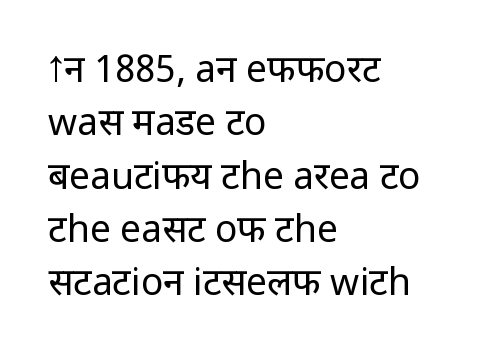
The string is rendered with underlining switched off. The typesetting does not lean heavy: it is not bold. A typesetter would label this face a sans. These lines stack with their left ends in a neat column. Reading down the column, the eye jumps a familiar distance to each next line.
